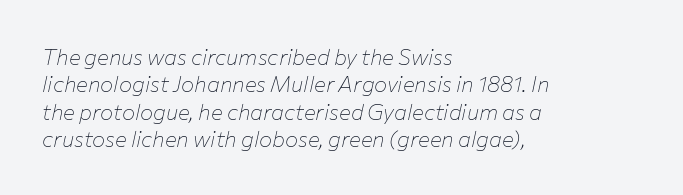
The image shows 22 px text type, italic (leaning right); set left-aligned, normal line spacing (1.25x), normal letter spacing, not underlined.
